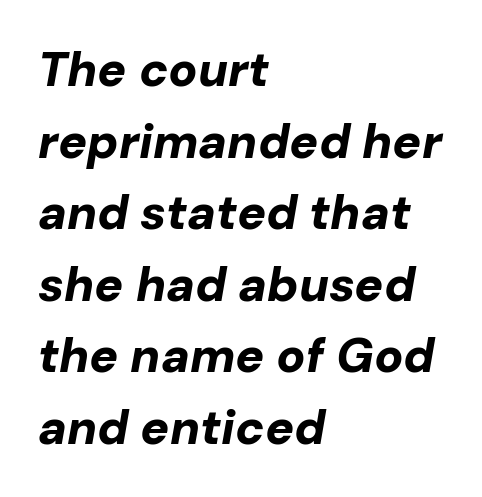
{"italic": "yes", "lean": "right", "slant_degrees": 10, "bold": "yes", "weight": "bold", "width": "normal", "stroke_contrast": "low", "x_height": "medium", "monospaced": "no", "underline": "no", "align": "left", "line_spacing": "normal", "line_spacing_ratio": 1.49, "letter_spacing": "normal", "letter_spacing_em": 0.0, "glyph_px": 48}
